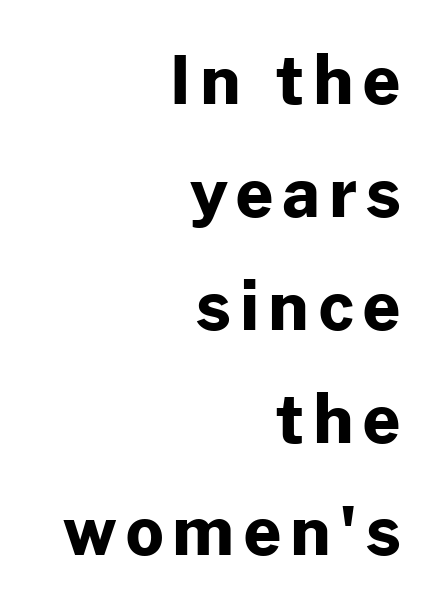
The image shows 66 px bold sans-serif type, upright; set right-aligned, line spacing 1.71x, not underlined; low stroke contrast and a medium x-height.
